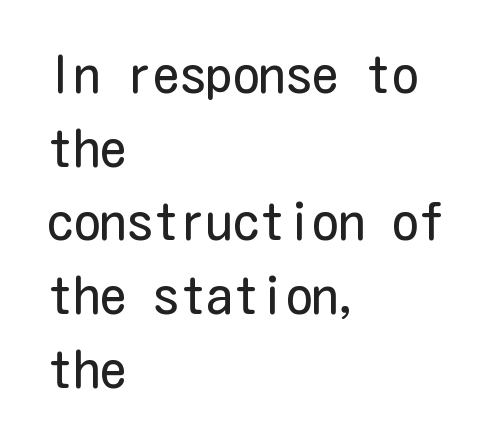
Just letters on the line, the space beneath them empty. Stroke thickness stays within the range of a standard reading face or lighter. Horizontal bands of white between lines are of average thickness. Glyph-to-glyph distance matches everyday printed text. The letters carry no serifs — their stems end cleanly without finishing strokes.
